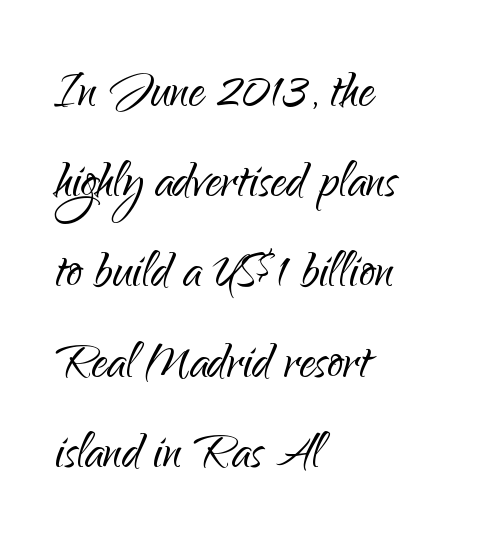
The image shows 64 px light sans-serif type; set left-aligned, normal line spacing (1.41x), normal letter spacing, not underlined; low stroke contrast and a small x-height.
